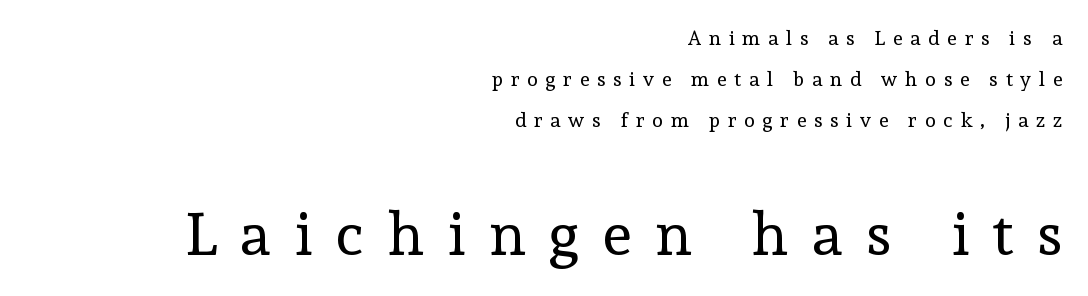
Q: Is the text bold? A: No.
Q: Is the text italic (slanted)? A: No, it is upright.
Q: Is the typeface a serif or a sans-serif typeface? A: Serif.
Q: Is the text underlined? A: No.
Q: How is the paragraph aligned? A: Right-aligned.
Q: Is the spacing between letters normal or unusually wide? A: Unusually wide.
Q: Is the spacing between lines tight, normal or loose? A: Loose.
Q: Which block of text is set in a larger size, the first (top) or the second (bottom)? A: The second (bottom) one.
Q: Width (condensed, normal, or wide)? A: Normal.
Q: x-height? A: Medium.
Q: Monospaced? A: No.
